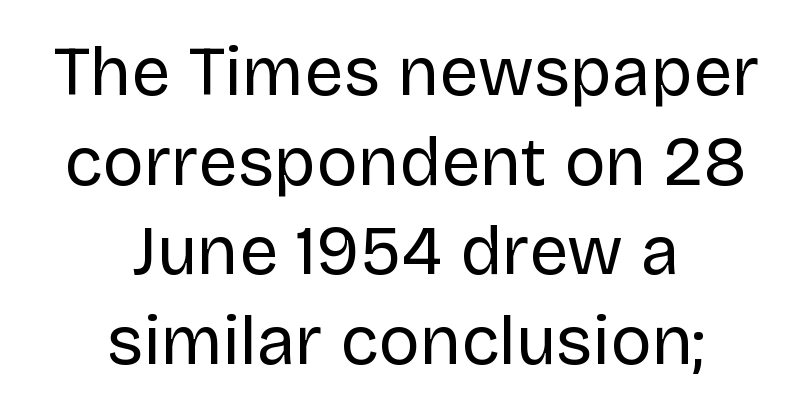
Q: Is the text bold? A: No.
Q: Is the text italic (slanted)? A: No, it is upright.
Q: Is the typeface a serif or a sans-serif typeface? A: Sans-serif.
Q: Is the text underlined? A: No.
Q: How is the paragraph aligned? A: Centered.
Q: Is the spacing between letters normal or unusually wide? A: Normal.
Q: Is the spacing between lines tight, normal or loose? A: Normal.
Q: Width (condensed, normal, or wide)? A: Normal.
Q: Stroke contrast? A: Low.
Q: x-height? A: Large.
Q: Monospaced? A: No.
